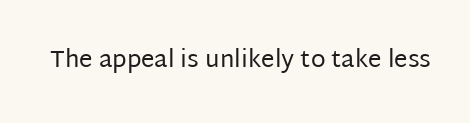
{"italic": "no", "bold": "no", "underline": "no", "letter_spacing": "normal", "letter_spacing_em": 0.0, "glyph_px": 24}
